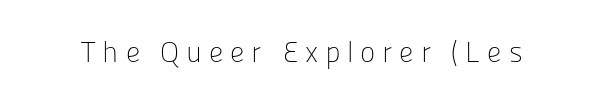
The image shows 29 px light sans-serif type, upright; set unusually wide letter spacing (+0.23 em), not underlined; low stroke contrast and a medium x-height.
